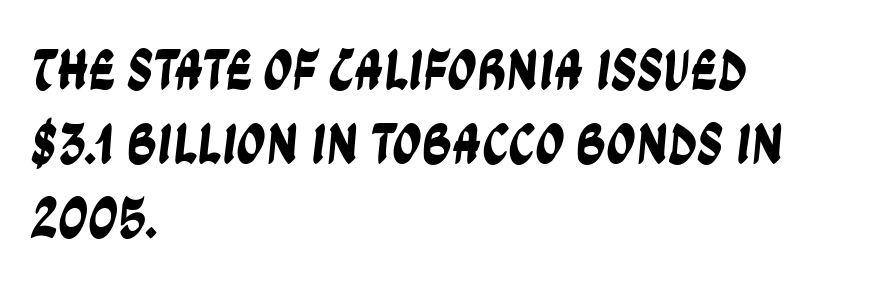
Q: Is the typeface a serif or a sans-serif typeface? A: Sans-serif.
Q: Is the text underlined? A: No.
Q: How is the paragraph aligned? A: Left-aligned.
Q: Is the spacing between letters normal or unusually wide? A: Normal.
Q: Is the spacing between lines tight, normal or loose? A: Normal.
Q: Width (condensed, normal, or wide)? A: Condensed.
Q: Stroke contrast? A: Low.
Q: x-height? A: Large.
Q: Monospaced? A: No.
